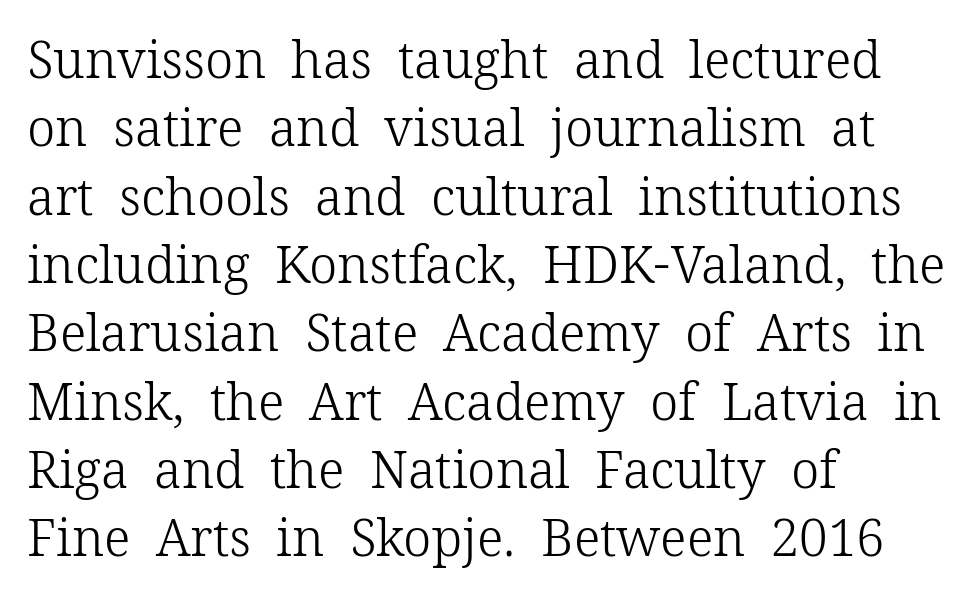
Q: Is the text bold? A: No.
Q: Is the text italic (slanted)? A: No, it is upright.
Q: Is the typeface a serif or a sans-serif typeface? A: Serif.
Q: Is the text underlined? A: No.
Q: How is the paragraph aligned? A: Left-aligned.
Q: Is the spacing between letters normal or unusually wide? A: Normal.
Q: Is the spacing between lines tight, normal or loose? A: Normal.
Q: Width (condensed, normal, or wide)? A: Normal.
Q: Stroke contrast? A: Low.
Q: x-height? A: Medium.
Q: Monospaced? A: No.
